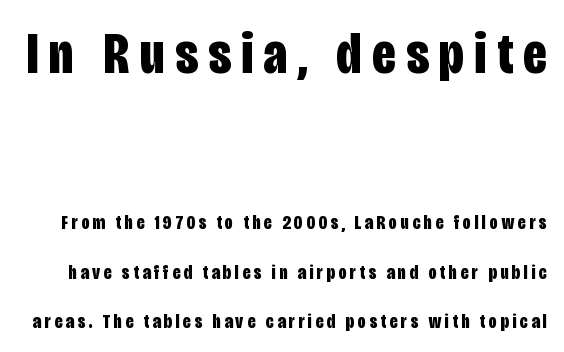
The letters in the upper block stand taller than those in the block below. A typesetter would label this face a sans. Quick note: not italic, upright. Its strokes are broad and dark, the hallmark of bold type.
